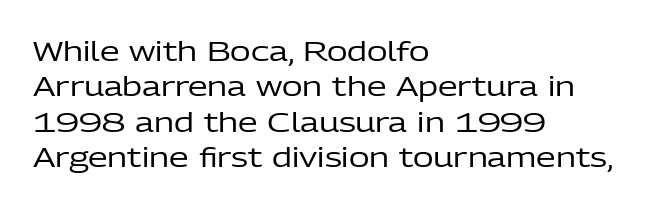
The image shows 28 px regular-weight sans-serif type, upright; set left-aligned, normal line spacing (1.26x), normal letter spacing, not underlined; low stroke contrast and a medium x-height.
